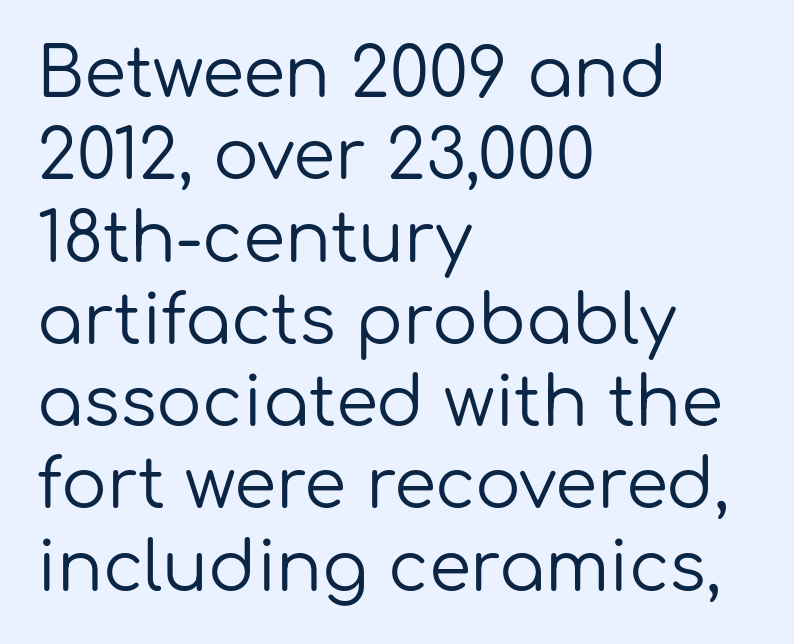
{"serif": "no", "italic": "no", "bold": "no", "weight": "regular", "width": "normal", "stroke_contrast": "low", "x_height": "medium", "monospaced": "no", "underline": "no", "align": "left", "line_spacing_ratio": 1.21, "letter_spacing": "normal", "letter_spacing_em": 0.0, "glyph_px": 68}
